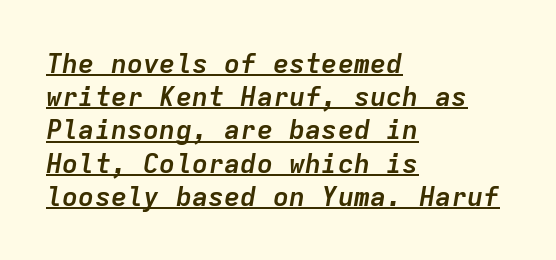
{"italic": "yes", "lean": "right", "slant_degrees": 9, "bold": "yes", "underline": "yes", "align": "left", "line_spacing_ratio": 1.23, "letter_spacing": "normal", "letter_spacing_em": 0.0, "glyph_px": 27}
